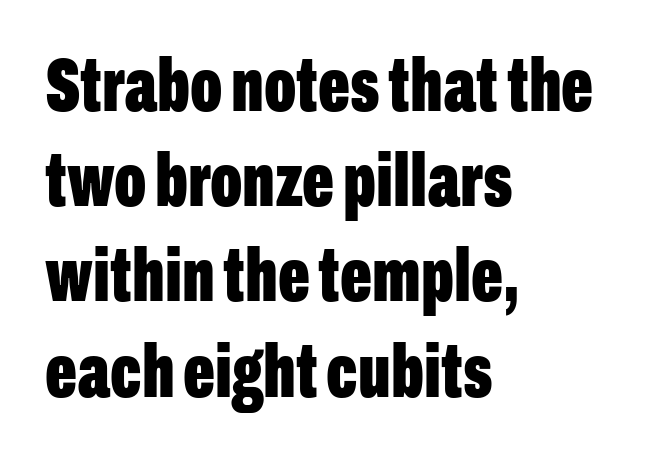
Q: Is the text bold? A: Yes.
Q: Is the text italic (slanted)? A: No, it is upright.
Q: Is the typeface a serif or a sans-serif typeface? A: Sans-serif.
Q: Is the text underlined? A: No.
Q: How is the paragraph aligned? A: Left-aligned.
Q: Is the spacing between letters normal or unusually wide? A: Normal.
Q: Is the spacing between lines tight, normal or loose? A: Normal.
Q: Width (condensed, normal, or wide)? A: Condensed.
Q: Stroke contrast? A: Low.
Q: x-height? A: Medium.
Q: Monospaced? A: No.
